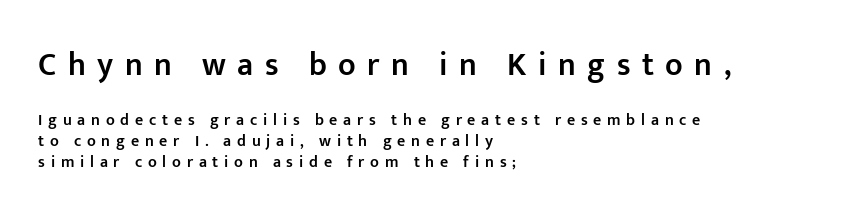
{"serif": "no", "italic": "no", "bold": "semi", "weight": "semibold", "width": "normal", "stroke_contrast": "low", "x_height": "medium", "monospaced": "no", "underline": "no", "align": "left", "line_spacing": "normal", "line_spacing_ratio": 1.32, "letter_spacing": "wide", "letter_spacing_em": 0.36, "larger_block": "first", "size_ratio": 2.0, "glyph_px": 32}
